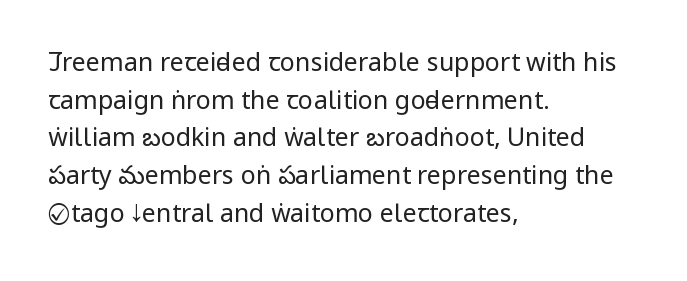
{"italic": "no", "bold": "no", "underline": "no", "align": "left", "line_spacing": "normal", "line_spacing_ratio": 1.51, "letter_spacing": "normal", "letter_spacing_em": 0.0, "glyph_px": 25}
